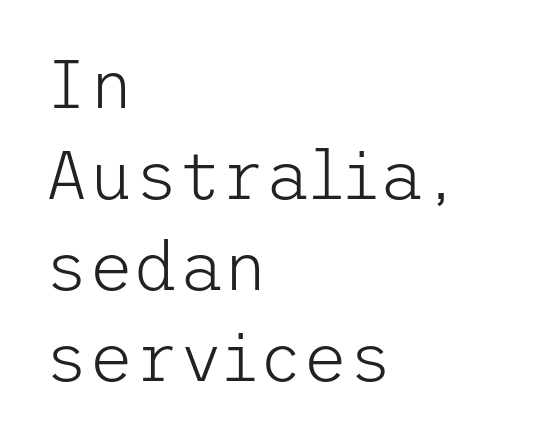
Q: Is the text bold? A: No.
Q: Is the text italic (slanted)? A: No, it is upright.
Q: Is the typeface a serif or a sans-serif typeface? A: Sans-serif.
Q: Is the text underlined? A: No.
Q: How is the paragraph aligned? A: Left-aligned.
Q: Is the spacing between letters normal or unusually wide? A: Normal.
Q: Is the spacing between lines tight, normal or loose? A: Normal.
Q: Width (condensed, normal, or wide)? A: Normal.
Q: Stroke contrast? A: Low.
Q: x-height? A: Medium.
